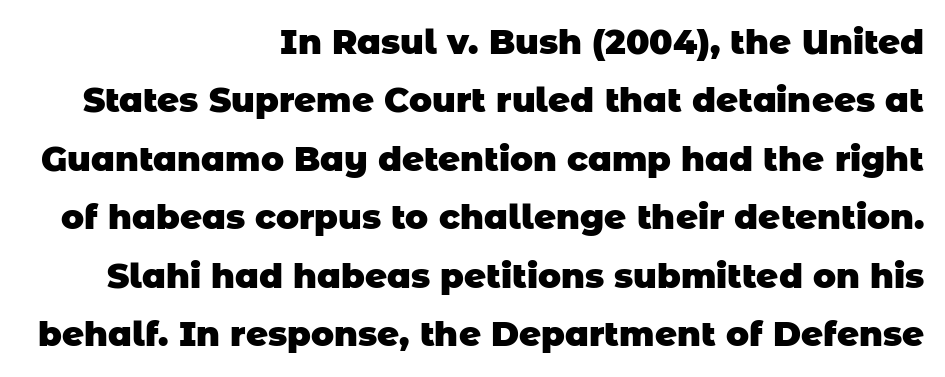
{"serif": "no", "bold": "yes", "weight": "heavy", "width": "normal", "stroke_contrast": "low", "x_height": "large", "monospaced": "no", "underline": "no", "align": "right", "line_spacing_ratio": 1.72, "letter_spacing": "normal", "letter_spacing_em": 0.0, "glyph_px": 34}
